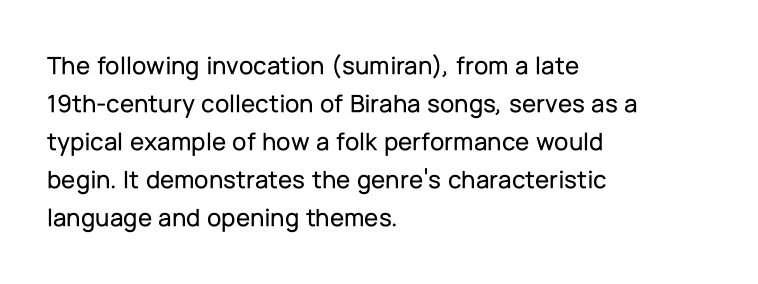
{"italic": "no", "underline": "no", "align": "left", "line_spacing": "normal", "line_spacing_ratio": 1.46, "letter_spacing": "normal", "letter_spacing_em": 0.0, "glyph_px": 26}
